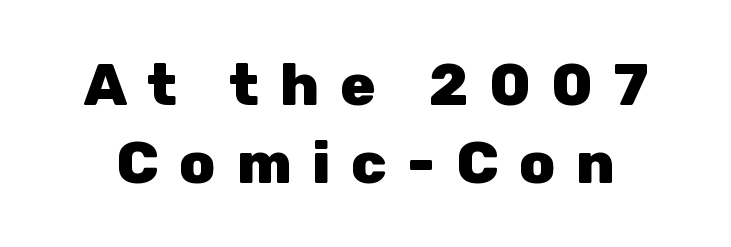
Underlining? Definitely not there. Style check: upright. You could only call the tracking loose — the letters float apart. Students, this is bold: see how much ink each stroke carries. The face used here is proportionally spaced, like ordinary book or web type. The rendering uses a moderate line-height, typical for paragraphs.
